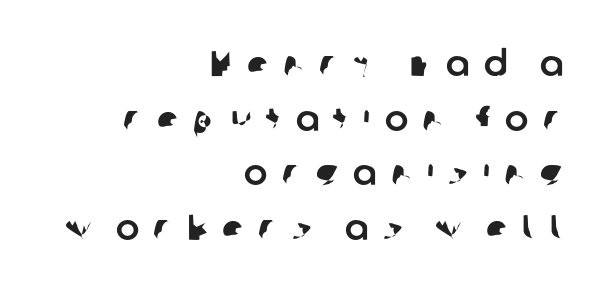
Check the space under the baseline: it is left empty. Line endings align vertically; line beginnings do not. The letters advance in unequal steps, a hallmark of proportional type. Vertical spacing — default. Font category for this specimen: sans-serif. This sample uses expanded letter spacing, leaving extra air between glyphs.
